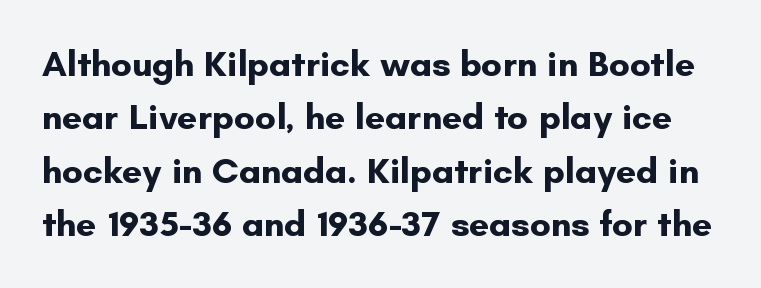
The image shows 36 px bold sans-serif type, upright; set normal line spacing (1.48x), normal letter spacing, not underlined; low stroke contrast and a small x-height.
